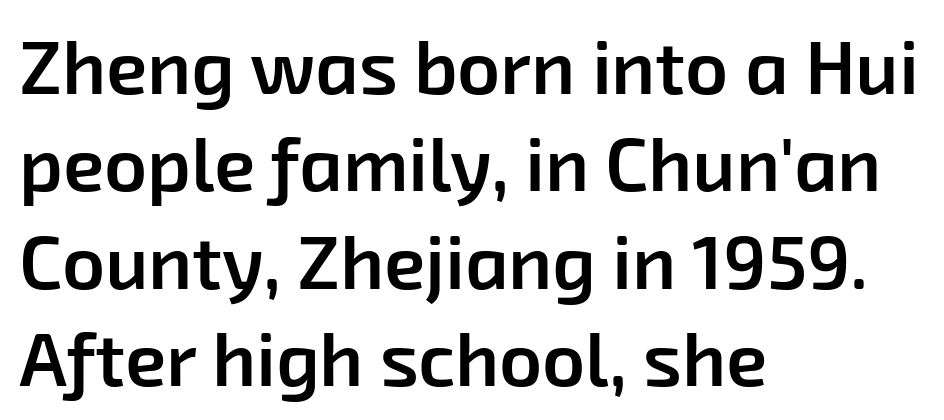
The image shows 75 px semibold sans-serif type; set left-aligned, normal line spacing (1.3x), normal letter spacing, not underlined; low stroke contrast and a medium x-height.
